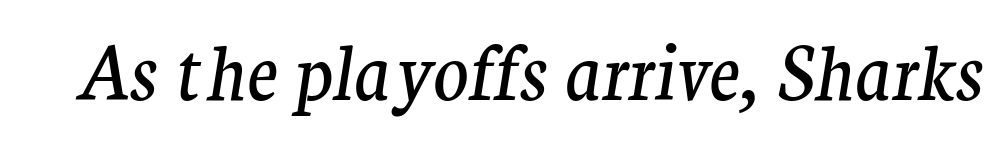
Slant detected: the letters are inclined. Characters follow at the spacing the type designer built in. Varying glyph widths throughout — classic text-font behaviour. What kind of face is this? One with serifs. Stems here are at most as thick as an everyday book face.
